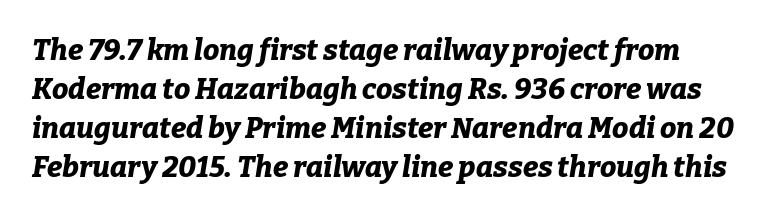
Summary of weight: heavy, a full bold. The typography opts for an oblique posture over an upright one. Default kerning and tracking; the words read as compact shapes. Here the designer chose a conventional face with non-uniform glyph widths.
